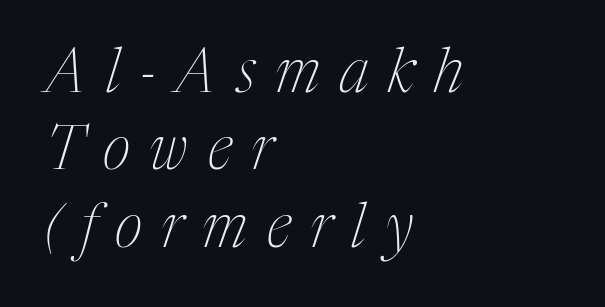
The rendering uses a moderate line-height, typical for paragraphs. The face used here is proportionally spaced, like ordinary book or web type. This rendering employs a face with finishing strokes, i.e., a serif. Stroke mass is kept to a normal reading level or below.
